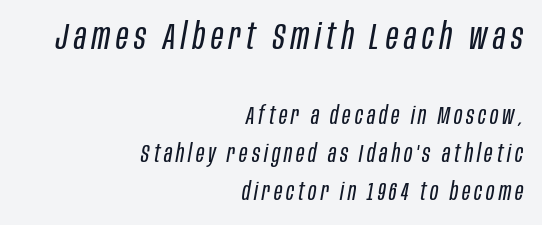
{"italic": "yes", "lean": "right", "slant_degrees": 10, "bold": "no", "weight": "regular", "width": "condensed", "stroke_contrast": "low", "x_height": "large", "monospaced": "no", "underline": "no", "align": "right", "line_spacing": "normal", "line_spacing_ratio": 1.51, "larger_block": "first", "size_ratio": 1.48, "glyph_px": 37}
